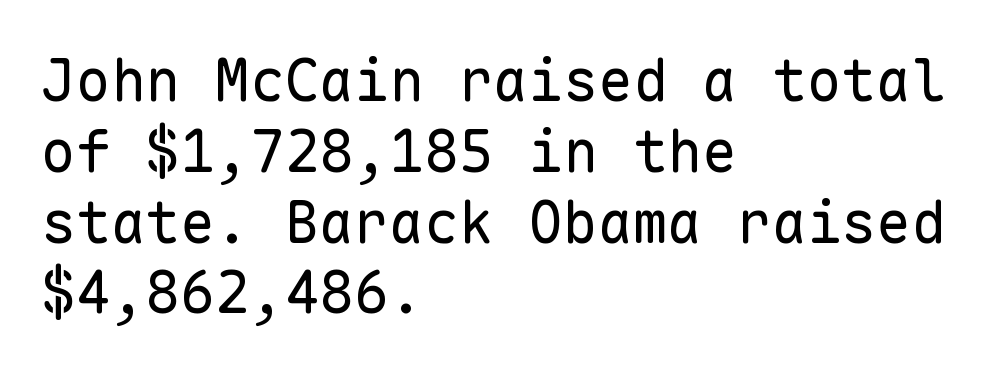
Q: Is the text bold? A: No.
Q: Is the text italic (slanted)? A: No, it is upright.
Q: Is the typeface a serif or a sans-serif typeface? A: Sans-serif.
Q: Is the text underlined? A: No.
Q: How is the paragraph aligned? A: Left-aligned.
Q: Is the spacing between letters normal or unusually wide? A: Normal.
Q: Width (condensed, normal, or wide)? A: Normal.
Q: Stroke contrast? A: Low.
Q: x-height? A: Medium.
Q: Monospaced? A: Yes.
